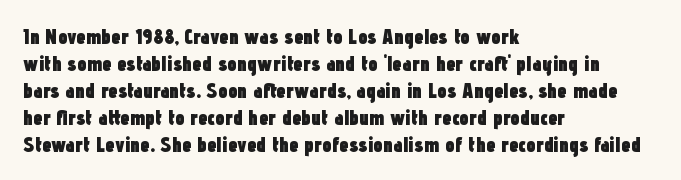
Which margin do the lines hug? The left one — the right edge is uneven. The foot of each line stays bare and open. Strokes here are thick enough to call this a true bold. Does the lettering tilt? It doesn't — this is upright. You could call the tracking neutral — neither tight nor loose. Interline gaps are of average width in this sample.
